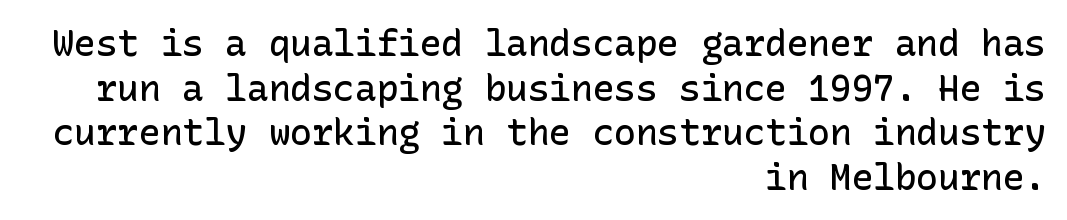
{"serif": "no", "italic": "no", "bold": "semi", "weight": "semibold", "width": "normal", "stroke_contrast": "low", "x_height": "medium", "underline": "no", "align": "right", "line_spacing_ratio": 1.24, "letter_spacing": "normal", "letter_spacing_em": 0.0, "glyph_px": 36}
